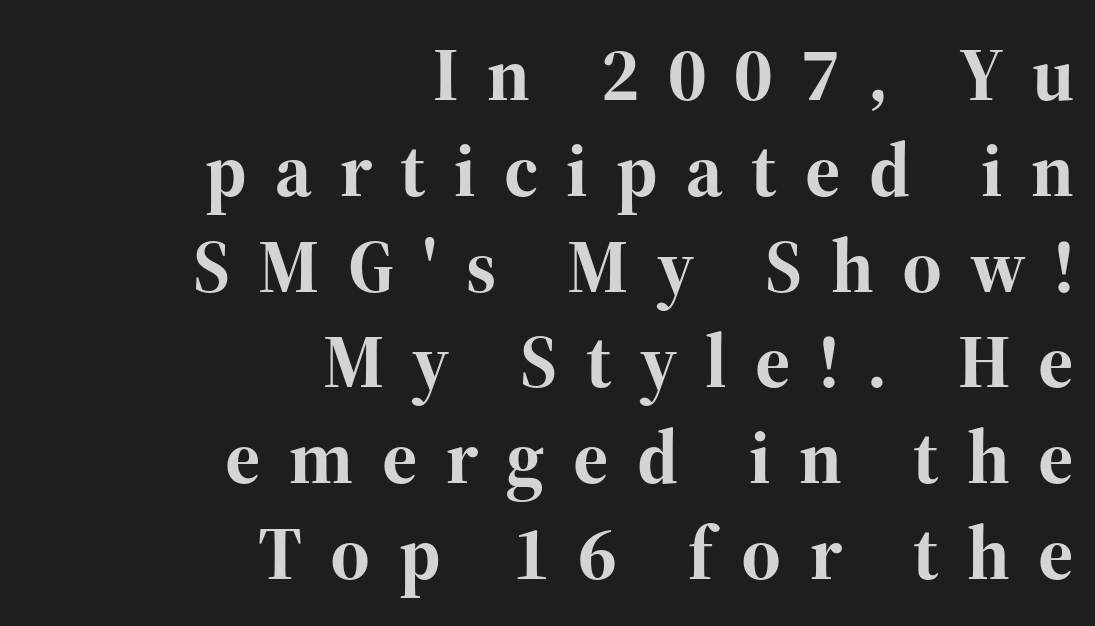
{"serif": "yes", "italic": "no", "bold": "yes", "weight": "bold", "width": "normal", "stroke_contrast": "high", "x_height": "medium", "monospaced": "no", "underline": "no", "align": "right", "line_spacing": "normal", "line_spacing_ratio": 1.26, "letter_spacing": "wide", "letter_spacing_em": 0.37, "glyph_px": 76}
